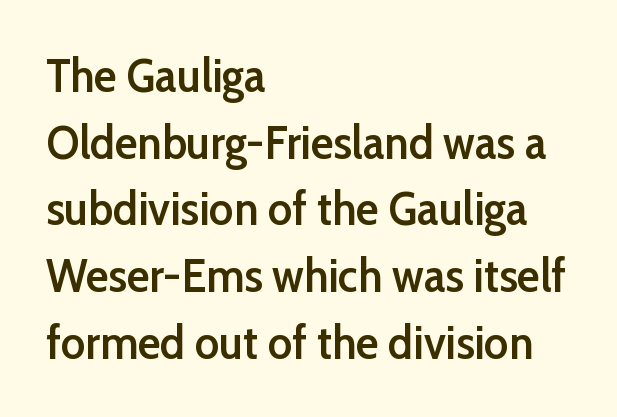
{"serif": "no", "italic": "no", "bold": "semi", "weight": "semibold", "width": "normal", "stroke_contrast": "low", "x_height": "medium", "monospaced": "no", "underline": "no", "align": "left", "line_spacing": "normal", "line_spacing_ratio": 1.42, "letter_spacing": "normal", "letter_spacing_em": 0.0, "glyph_px": 47}
